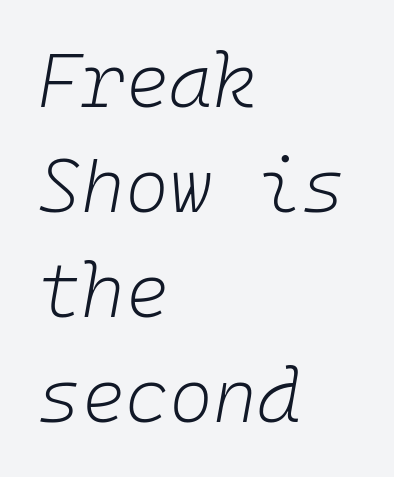
Caption: multi-line text, flush left, ragged right. Think of a typewriter: that constant character pitch is what you see here. The vertical gap from one line to the next is medium. An italicized treatment has been applied to the whole sample.
